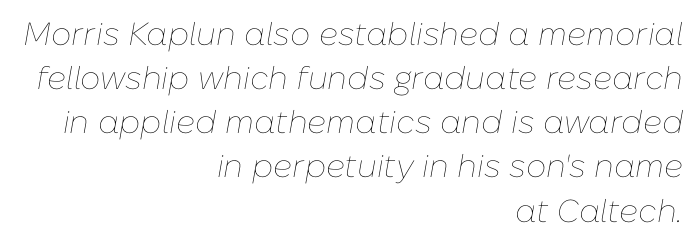
Notice how the passage keeps a crisp vertical edge on the right only. How would I describe the line gaps? Plain and ordinary. Weight: not bold — regular or lighter. The passage shown is typed in a proportional face where columns would drift.
